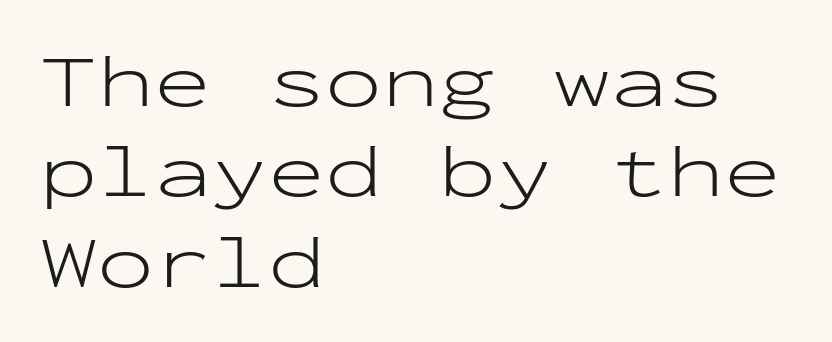
{"serif": "no", "italic": "no", "bold": "no", "weight": "light", "width": "wide", "stroke_contrast": "low", "x_height": "medium", "monospaced": "yes", "underline": "no", "align": "left", "line_spacing_ratio": 1.19, "letter_spacing": "normal", "letter_spacing_em": 0.0, "glyph_px": 76}
